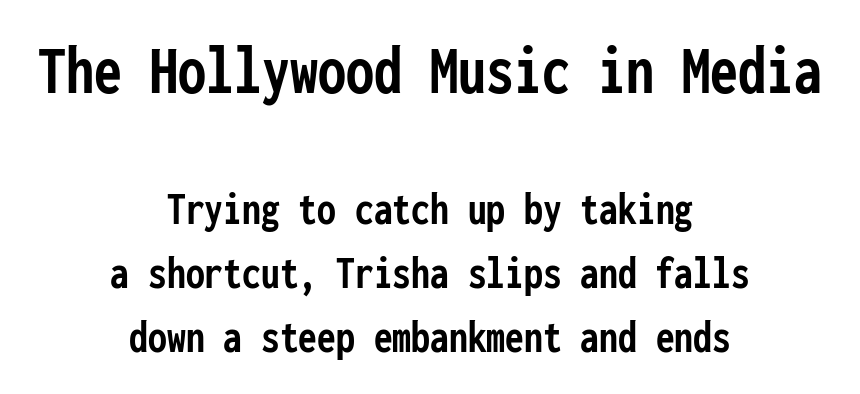
The image shows 70 px semibold, condensed sans-serif type, upright, monospaced; set centered, normal line spacing (1.36x), normal letter spacing, not underlined; the first (top) block is 1.49x larger; low stroke contrast and a medium x-height.
